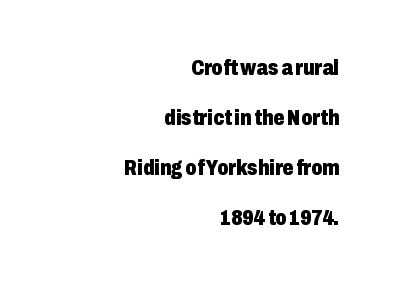
The image shows 22 px bold type, upright; set right-aligned, loose line spacing (2.28x), normal letter spacing, not underlined.
